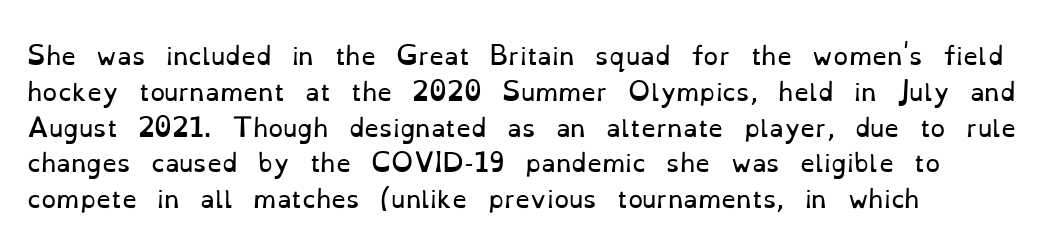
The setting favours the left margin, as ordinary paragraphs usually do. Upright lettering throughout. Letter spacing: default. No chunkiness to these letters — they're not bold.
